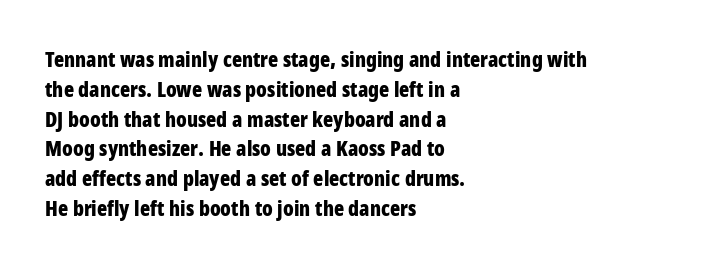
A bare baseline throughout the passage. Heavy-handed strokes throughout: this text is bold. Style check: upright. The setting favours the left margin, as ordinary paragraphs usually do. How are the letters spaced? Ordinarily, with no added tracking.
